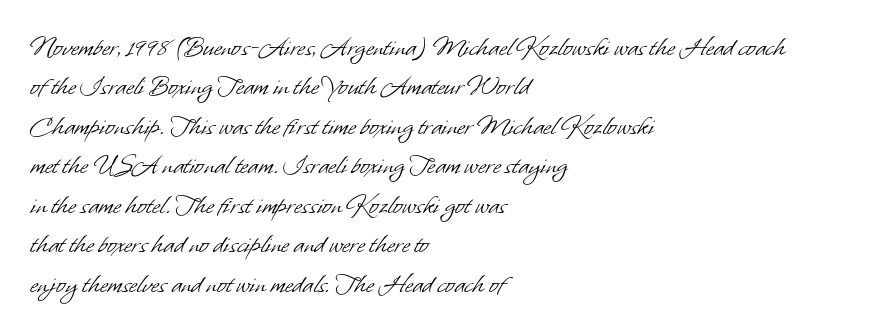
{"serif": "no", "bold": "no", "weight": "light", "width": "normal", "stroke_contrast": "low", "x_height": "small", "monospaced": "no", "underline": "no", "align": "left", "line_spacing": "normal", "line_spacing_ratio": 1.41, "letter_spacing": "normal", "letter_spacing_em": 0.0, "glyph_px": 28}
